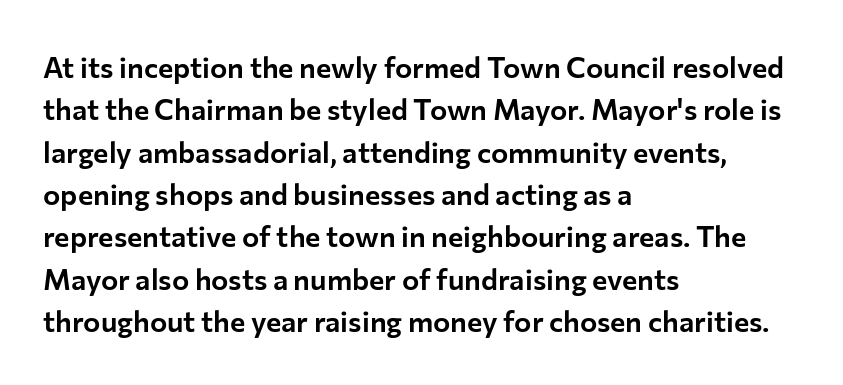
The foot of each line stays bare and open. Serif or sans? Sans — the stroke terminals are bare. This sample has the flowing, uneven cadence of proportional lettering. In CSS terms this would be text-align: left.
